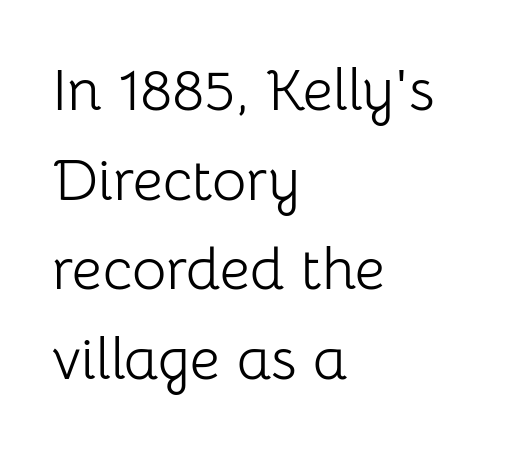
Q: Is the text bold? A: No.
Q: Is the text italic (slanted)? A: No, it is upright.
Q: Is the typeface a serif or a sans-serif typeface? A: Sans-serif.
Q: Is the text underlined? A: No.
Q: How is the paragraph aligned? A: Left-aligned.
Q: Is the spacing between letters normal or unusually wide? A: Normal.
Q: Is the spacing between lines tight, normal or loose? A: Normal.
Q: Width (condensed, normal, or wide)? A: Normal.
Q: Stroke contrast? A: Low.
Q: x-height? A: Medium.
Q: Monospaced? A: No.
